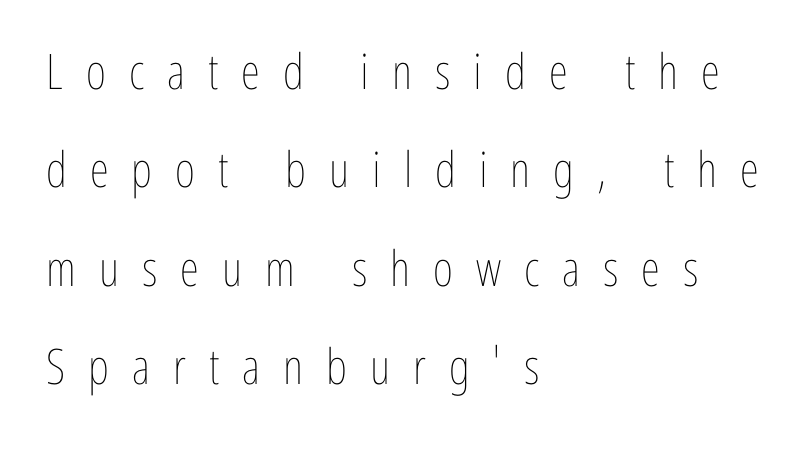
Do the letters lean? They stand straight. These lines are rendered in a variable-pitch font. Tracking value appears strongly positive — letters spread wide. Descender tails drop into unmarked territory. The designer dialed line spacing up above the default. No chunkiness to these letters — they're not bold.
